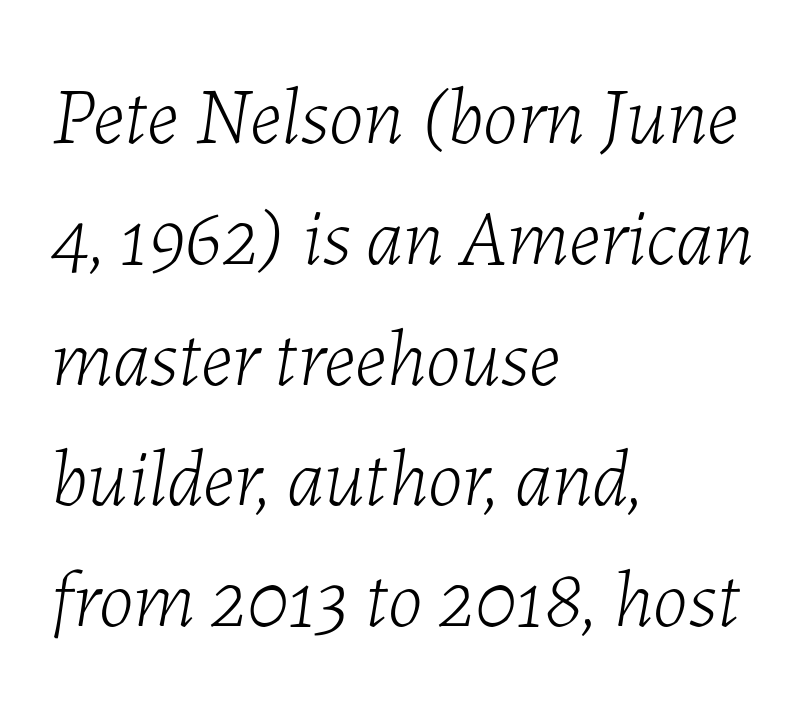
Q: Is the text bold? A: No.
Q: Is the text italic (slanted)? A: Yes, it leans right by about 7 degrees.
Q: Is the text underlined? A: No.
Q: How is the paragraph aligned? A: Left-aligned.
Q: Is the spacing between letters normal or unusually wide? A: Normal.
Q: Is the spacing between lines tight, normal or loose? A: Normal.
Q: Width (condensed, normal, or wide)? A: Normal.
Q: Stroke contrast? A: Low.
Q: x-height? A: Medium.
Q: Monospaced? A: No.
